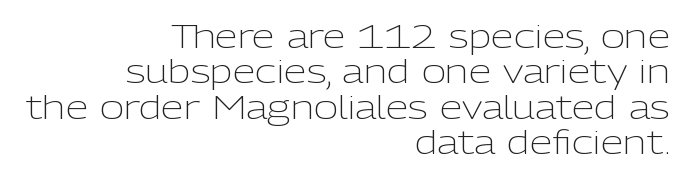
Q: Is the text bold? A: No.
Q: Is the text italic (slanted)? A: No, it is upright.
Q: Is the typeface a serif or a sans-serif typeface? A: Sans-serif.
Q: Is the text underlined? A: No.
Q: How is the paragraph aligned? A: Right-aligned.
Q: Is the spacing between letters normal or unusually wide? A: Normal.
Q: Is the spacing between lines tight, normal or loose? A: Tight.
Q: Width (condensed, normal, or wide)? A: Normal.
Q: Stroke contrast? A: Low.
Q: x-height? A: Medium.
Q: Monospaced? A: No.
